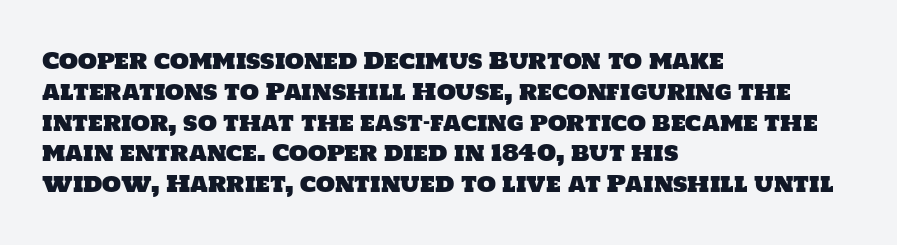
The image shows 22 px text type; set left-aligned, normal line spacing (1.4x), normal letter spacing, not underlined.
